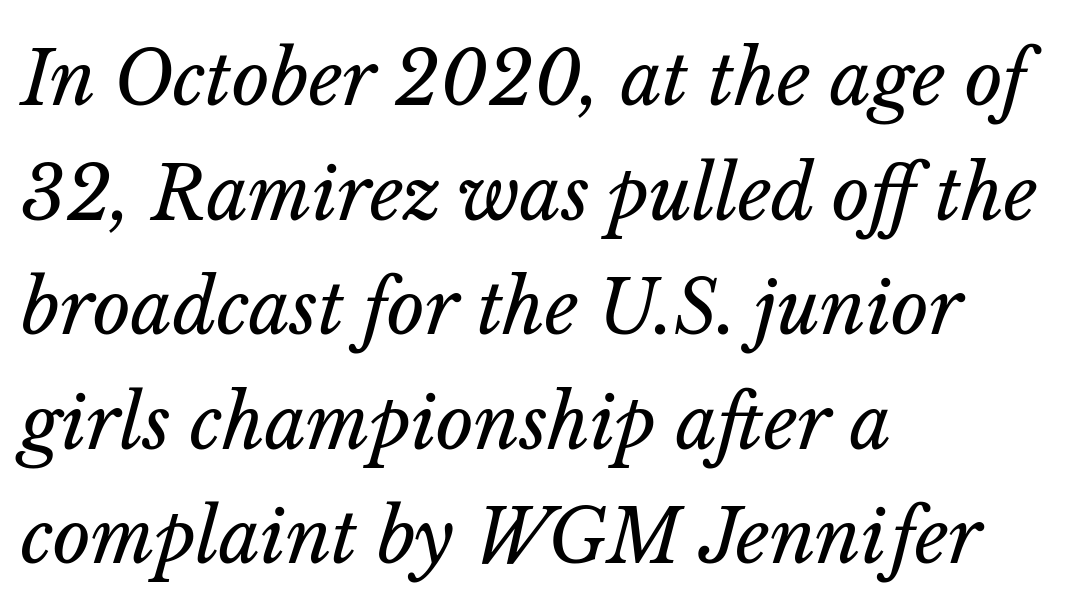
Compared with typical paragraphs, the rows here are spaced about the same. The characters are drawn with everyday or finer stroke widths. Note the varied advance widths — an 'i' is clearly narrower than an 'm'. Horizontally, the lines are justified to the leading edge only. This rendering features lettering with no underline.
